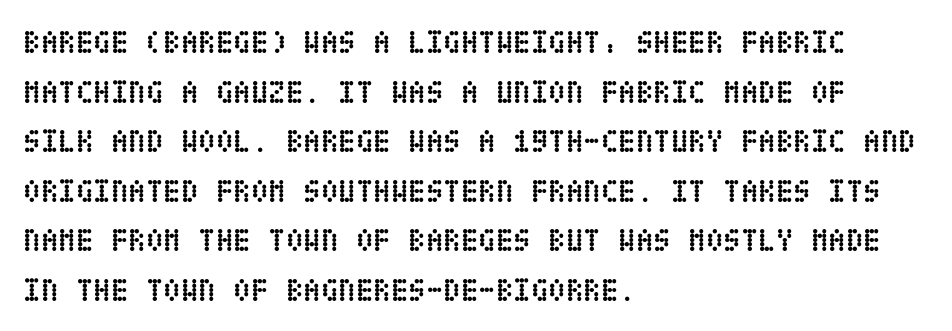
Where is the straight margin? On the left. The space beneath each line is pristine and unruled. No italicization has been applied; the sample stays upright. Rows of type keep a routine distance in the vertical direction.
